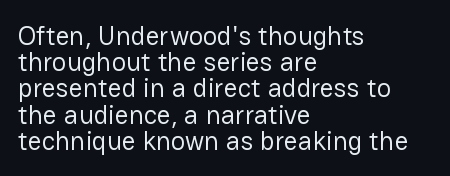
The image shows 27 px text type, upright; set left-aligned, tight line spacing (0.97x), normal letter spacing, not underlined.
